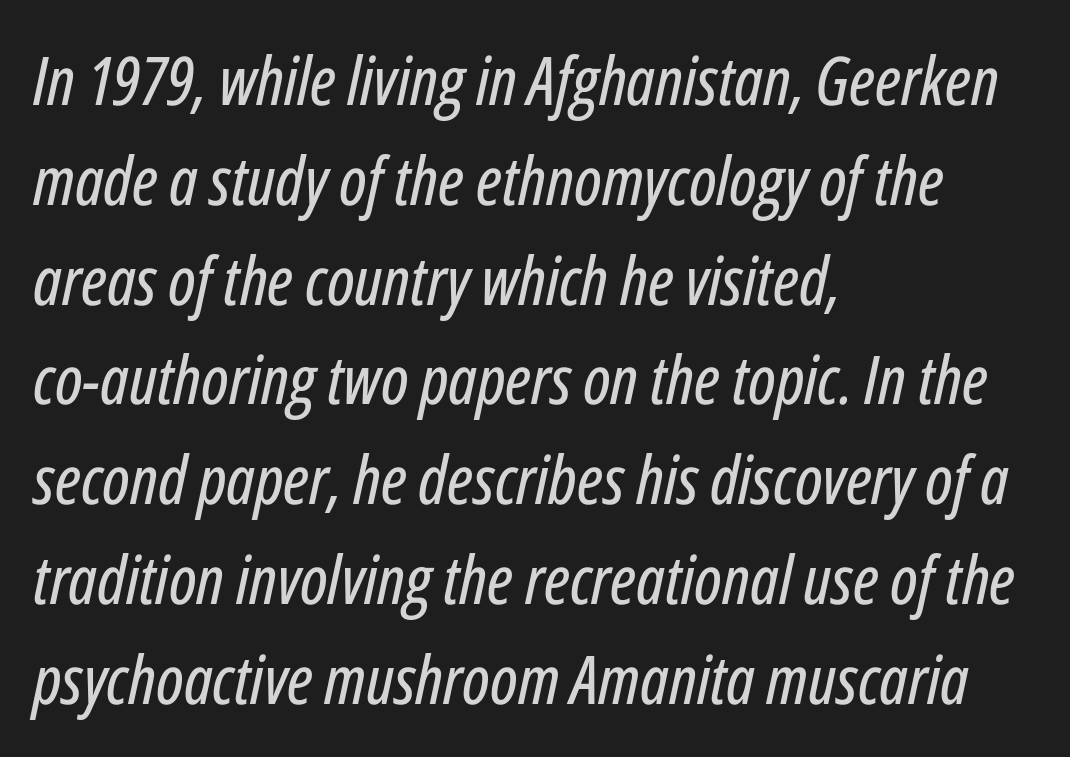
Q: Is the text italic (slanted)? A: Yes, it leans right by about 12 degrees.
Q: Is the text underlined? A: No.
Q: How is the paragraph aligned? A: Left-aligned.
Q: Is the spacing between letters normal or unusually wide? A: Normal.
Q: Is the spacing between lines tight, normal or loose? A: Normal.
Q: Width (condensed, normal, or wide)? A: Condensed.
Q: Stroke contrast? A: Low.
Q: x-height? A: Medium.
Q: Monospaced? A: No.
